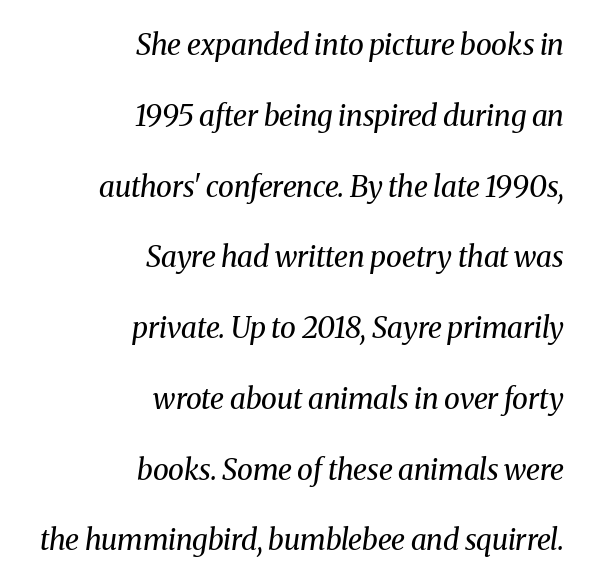
The typeface chosen for these lines features serifs. Leading: increased. The gaps between neighbouring characters are ordinary and unremarkable. The space beneath each line is pristine and unruled. Each letter keeps its own natural width here, so spacing adapts to shape. The typeface has the unassuming heft of standard copy or less.
